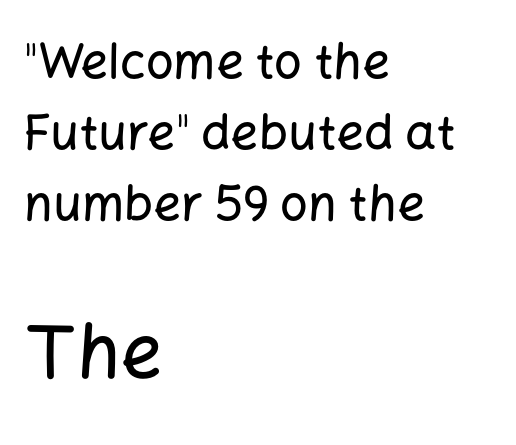
The image shows 74 px sans-serif type, upright; set left-aligned, normal line spacing (1.45x), normal letter spacing, not underlined; the second (bottom) block is 1.51x larger; low stroke contrast and a medium x-height.
